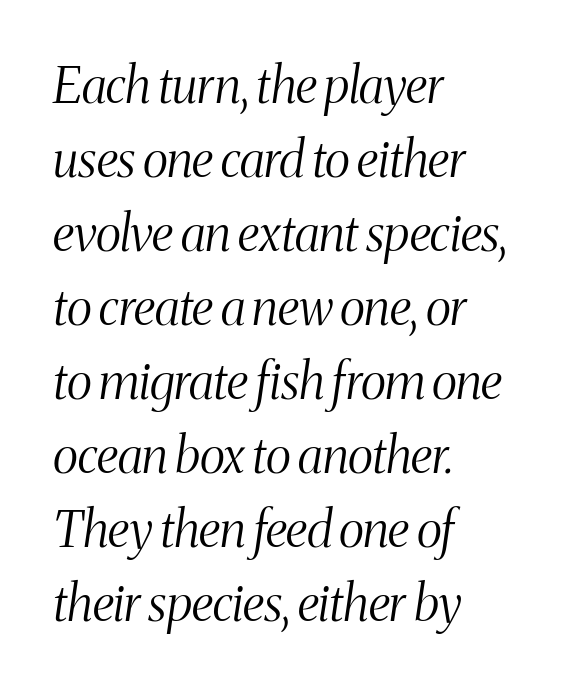
{"serif": "yes", "italic": "yes", "lean": "right", "slant_degrees": 8, "bold": "no", "weight": "light", "width": "condensed", "stroke_contrast": "medium", "x_height": "medium", "monospaced": "no", "underline": "no", "align": "left", "line_spacing": "normal", "line_spacing_ratio": 1.48, "letter_spacing": "normal", "letter_spacing_em": 0.0, "glyph_px": 50}
